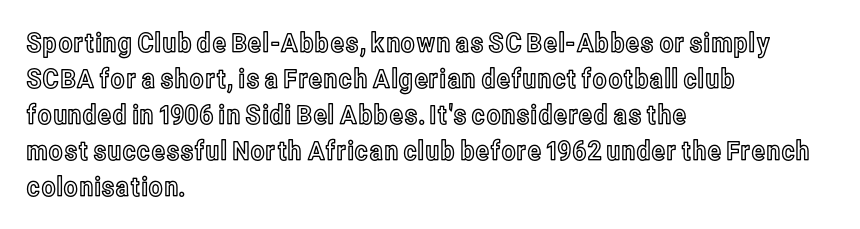
The image shows 27 px text type, upright; set left-aligned, normal line spacing (1.33x), normal letter spacing, not underlined.
